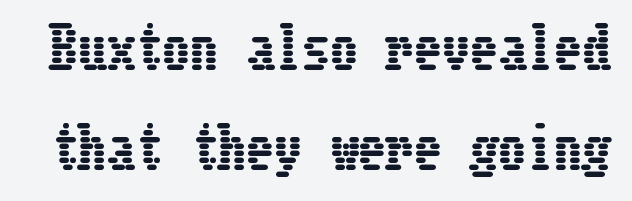
The image shows 56 px condensed type, upright; set line spacing 1.79x, normal letter spacing, not underlined; low stroke contrast and a medium x-height.
